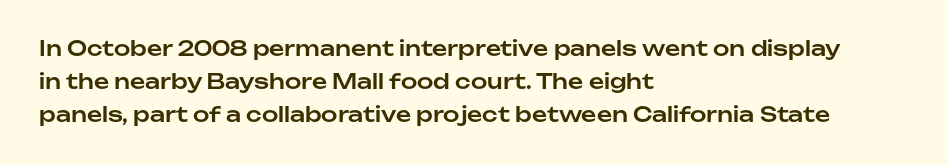
Q: Is the text italic (slanted)? A: No, it is upright.
Q: Is the text underlined? A: No.
Q: How is the paragraph aligned? A: Left-aligned.
Q: Is the spacing between letters normal or unusually wide? A: Normal.
Q: Is the spacing between lines tight, normal or loose? A: Normal.
